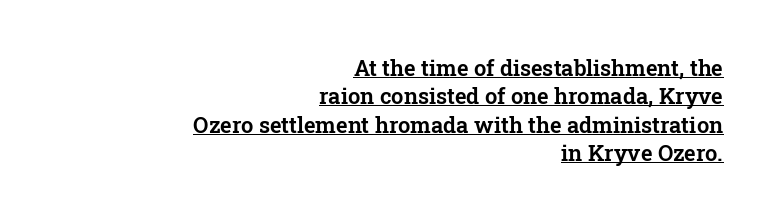
{"italic": "no", "underline": "yes", "align": "right", "line_spacing": "normal", "line_spacing_ratio": 1.29, "letter_spacing": "normal", "letter_spacing_em": 0.0, "glyph_px": 22}
